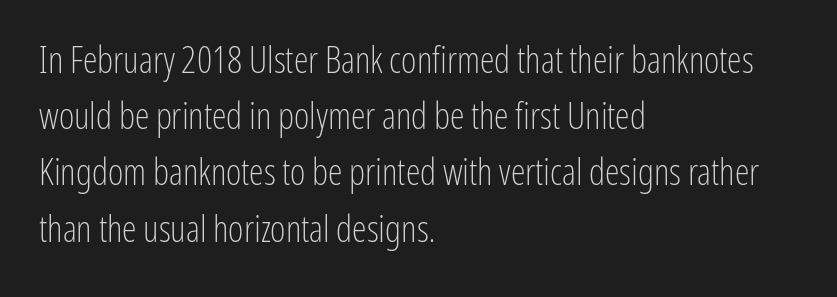
Vertical stems look standard width or narrower in stroke. The letters carry no serifs — their stems end cleanly without finishing strokes. The passage shown is typed in a proportional face where columns would drift. Spacing between characters is what you'd get straight out of the box. Ascenders rise straight up at ninety degrees. The foot of each line stays bare and open.
